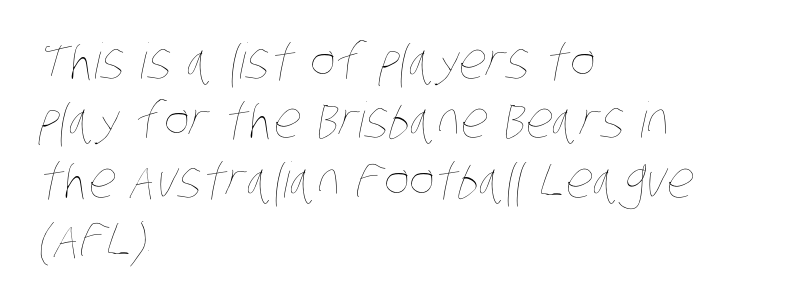
The image shows 49 px thin, condensed type; set left-aligned, line spacing 1.21x, normal letter spacing, not underlined; low stroke contrast and a large x-height.
